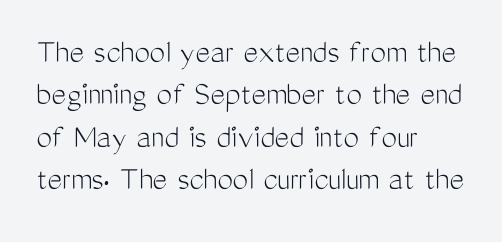
The image shows 35 px light, condensed sans-serif type, upright; set left-aligned, line spacing 1.21x, normal letter spacing, not underlined; medium stroke contrast and a medium x-height.
